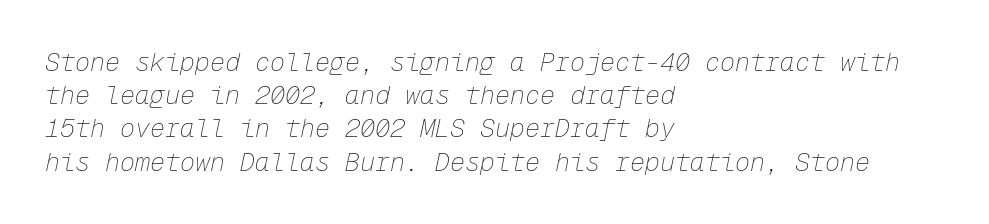
Characters follow at the spacing the type designer built in. Notice how the passage keeps a crisp vertical edge on the left only. Evenly set lines give the paragraph a standard silhouette. Each stroke keeps to a modest, everyday thickness or less.
